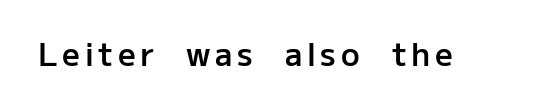
Font category for this specimen: sans-serif. As a designer I'd log this as weight 600, semibold. The strip under each line holds only bare page. These lines were composed using upright roman letters. Think of a printed novel: that variable character pitch is what you see here.
